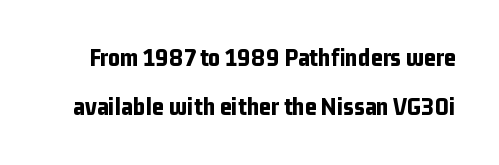
The image shows 26 px bold type, upright; set line spacing 1.89x, normal letter spacing, not underlined.
